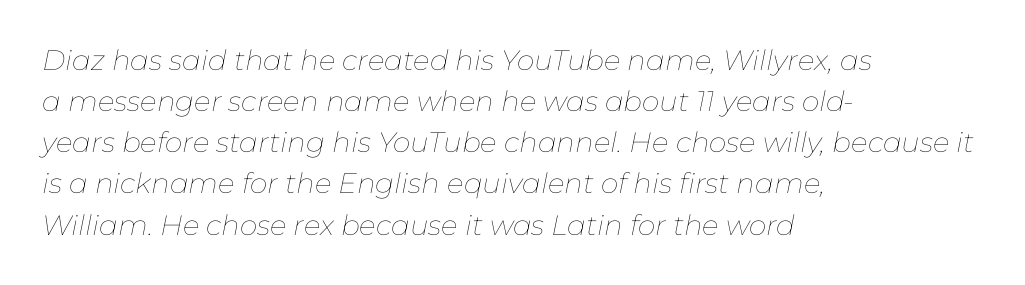
The image shows 28 px thin type, italic (leaning right); set left-aligned, normal line spacing (1.47x), normal letter spacing, not underlined; low stroke contrast and a medium x-height.
